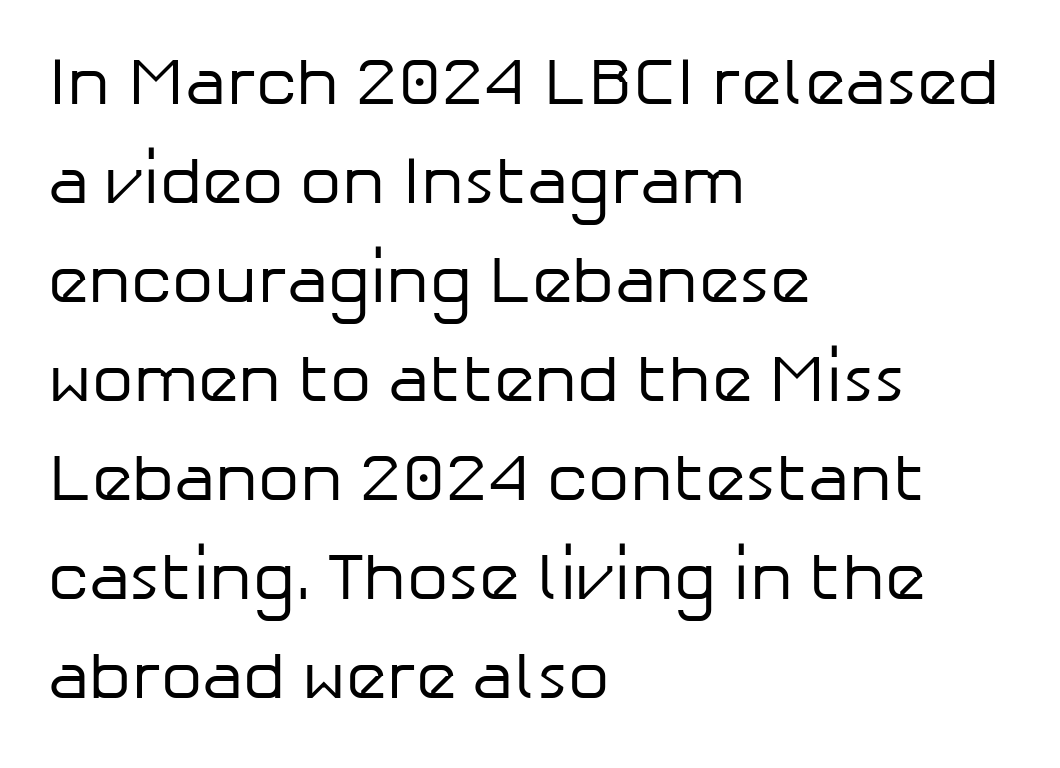
Any mark beneath the type? The region is blank. You could not count columns in this text — the font is proportionally spaced. The font sits on the lighter half of the weight spectrum, regular included. The rendering shows plain stroke endings on the letterforms — a sans-serif design. Here the glyphs are tracked normally, forming tight word shapes. The lines are quadded left.
